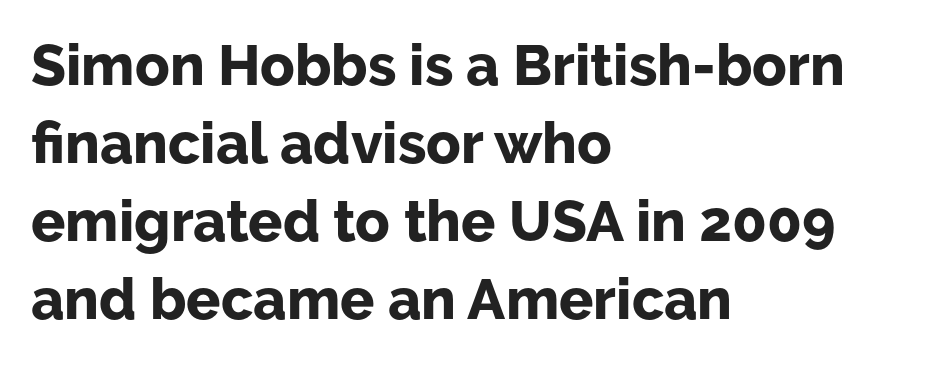
{"serif": "no", "italic": "no", "bold": "yes", "weight": "bold", "width": "normal", "stroke_contrast": "low", "x_height": "medium", "monospaced": "no", "underline": "no", "align": "left", "line_spacing": "normal", "line_spacing_ratio": 1.37, "letter_spacing": "normal", "letter_spacing_em": 0.0, "glyph_px": 57}
